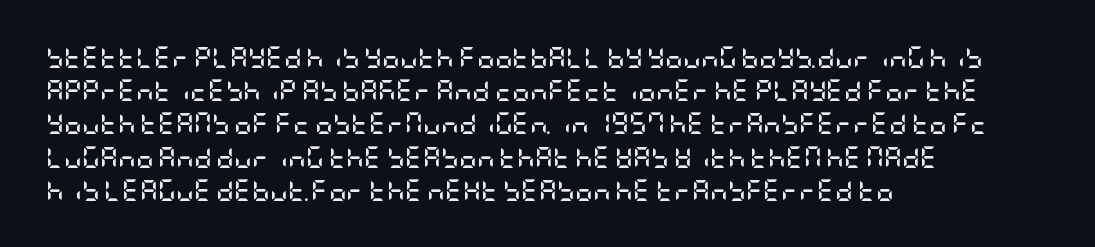
{"italic": "no", "bold": "yes", "underline": "no", "align": "left", "line_spacing": "normal", "line_spacing_ratio": 1.51, "letter_spacing": "normal", "letter_spacing_em": 0.0, "glyph_px": 22}
